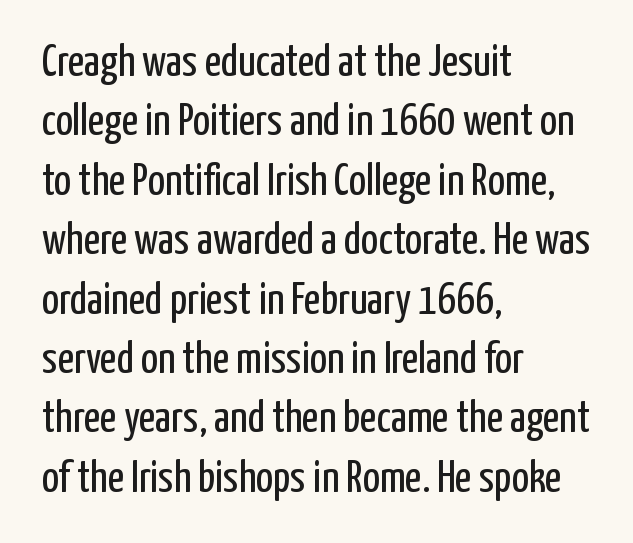
Summary of weight: not heavy and not bold. The axis of the letterforms is exactly vertical. Nothing unusual about the tracking: characters are spaced as the font intends. These lines sit exactly where default settings would place them.
